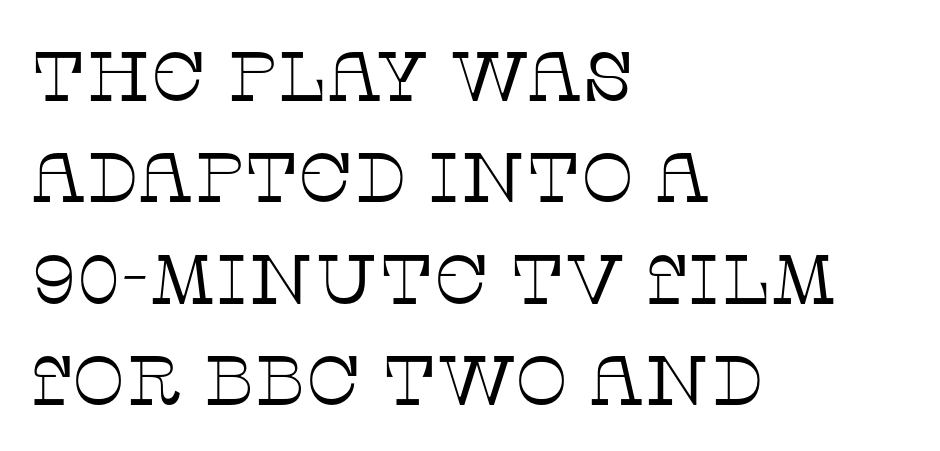
{"serif": "yes", "italic": "no", "bold": "no", "weight": "thin", "width": "normal", "stroke_contrast": "low", "x_height": "large", "monospaced": "no", "underline": "no", "align": "left", "line_spacing": "normal", "line_spacing_ratio": 1.45, "letter_spacing": "normal", "letter_spacing_em": 0.0, "glyph_px": 70}
